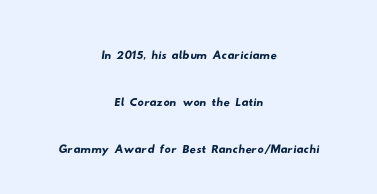
Between one letter and the next there's only the usual sliver of space. Plain, unruled lines of type. Leading matches the norm, producing a regular column. Typeset on center — no edge is straight.
